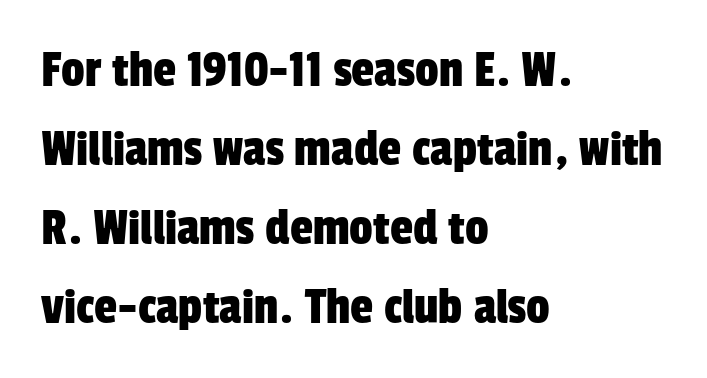
Layout note: lines flush left. The glyphs in this specimen are sans serif. The rendering uses natural spacing where letterforms have individual widths. Students, observe: this is what conventionally led text looks like.
